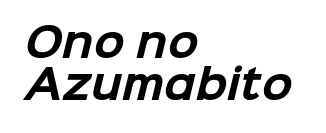
The type family on display is of the sans-serif kind. Heavy, bold letterforms. The rendering uses a small line-height, squeezing the rows. A typesetter would call this zero additional tracking. Check the space under the baseline: it is left empty. The lines in this sample share a left origin and differ only in where they stop.
